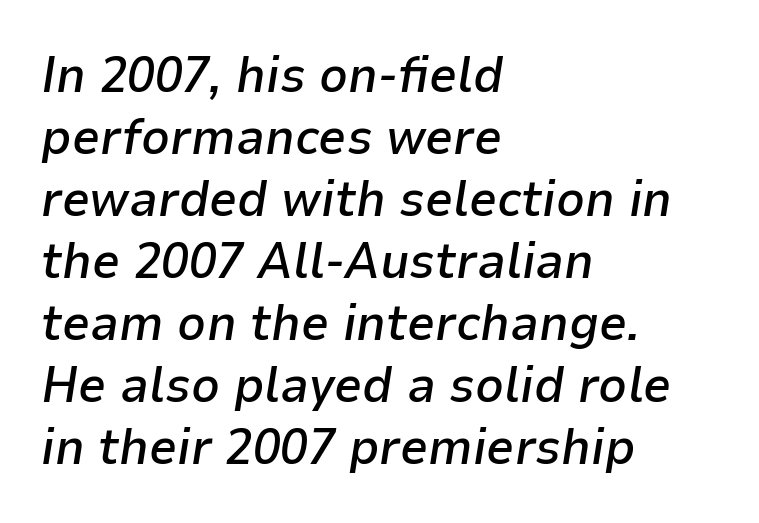
Q: Is the text bold? A: Semi-bold.
Q: Is the text italic (slanted)? A: Yes, it leans right by about 9 degrees.
Q: Is the text underlined? A: No.
Q: How is the paragraph aligned? A: Left-aligned.
Q: Is the spacing between letters normal or unusually wide? A: Normal.
Q: Width (condensed, normal, or wide)? A: Normal.
Q: Stroke contrast? A: Low.
Q: x-height? A: Medium.
Q: Monospaced? A: No.
